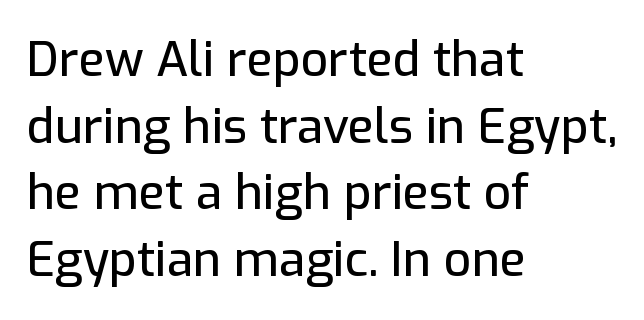
Notice how the passage keeps a crisp vertical edge on the left only. Lines of text with bare space underneath. Here the designer chose a conventional face with non-uniform glyph widths. The horizontal fit of the characters is conventional and even. This is the regular roman posture of the typeface. The characters display no serif detailing; their extremities are plain.
